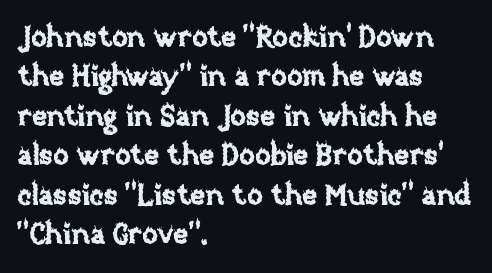
How are the letters spaced? Ordinarily, with no added tracking. Every stem runs plumb, perpendicular to the baseline. The block of text has a typical density, with ordinary space between rows. Note the varied advance widths — an 'i' is clearly narrower than an 'm'. Alignment: flush left.
